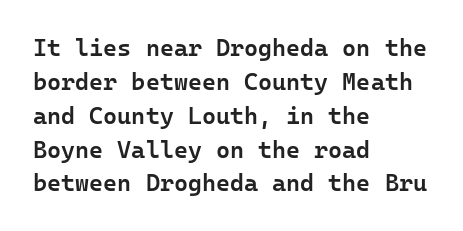
Does the weight exceed regular? Yes, but only to semibold. The glyphs are unaccompanied by any horizontal stroke below them. Line starts are locked; line ends wander. Leading: standard.
